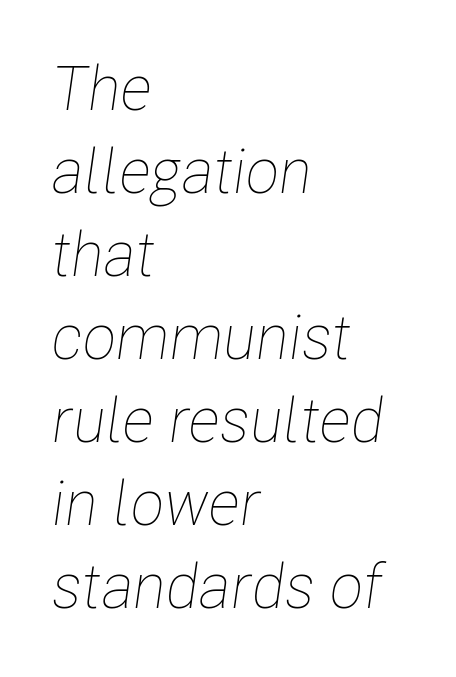
{"italic": "yes", "lean": "right", "slant_degrees": 8, "bold": "no", "weight": "thin", "width": "condensed", "stroke_contrast": "low", "x_height": "medium", "monospaced": "no", "underline": "no", "align": "left", "line_spacing": "normal", "line_spacing_ratio": 1.34, "letter_spacing": "normal", "letter_spacing_em": 0.0, "glyph_px": 62}
